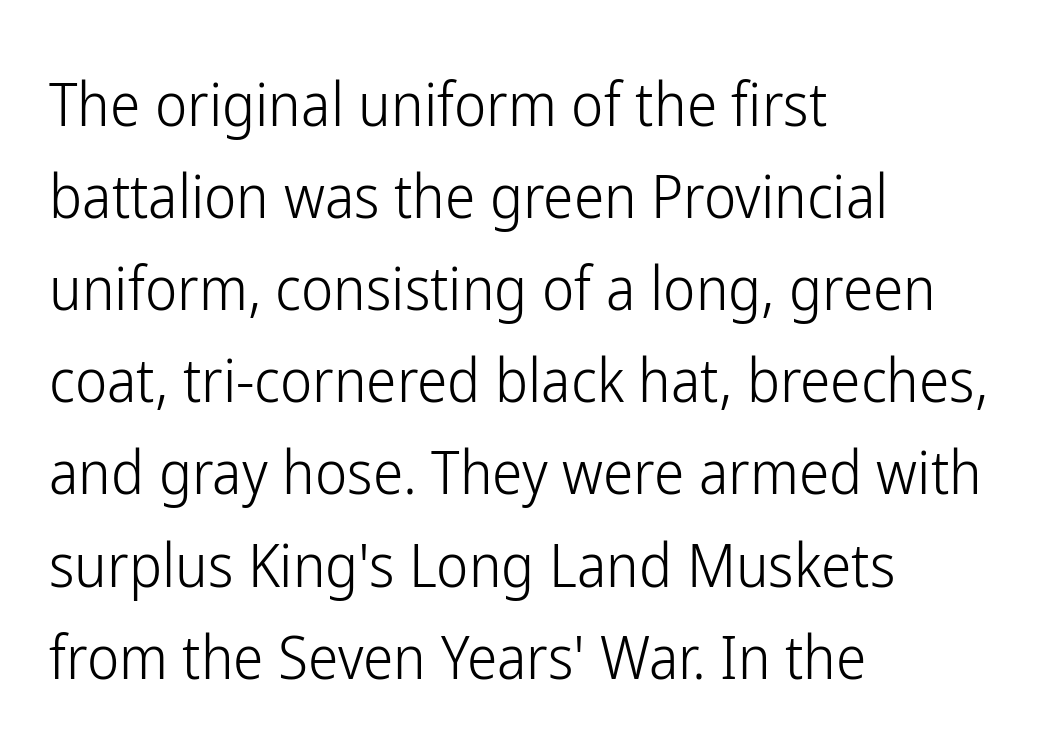
Q: Is the text bold? A: No.
Q: Is the text italic (slanted)? A: No, it is upright.
Q: Is the typeface a serif or a sans-serif typeface? A: Sans-serif.
Q: Is the text underlined? A: No.
Q: How is the paragraph aligned? A: Left-aligned.
Q: Is the spacing between letters normal or unusually wide? A: Normal.
Q: Is the spacing between lines tight, normal or loose? A: Normal.
Q: Width (condensed, normal, or wide)? A: Condensed.
Q: Stroke contrast? A: Low.
Q: x-height? A: Medium.
Q: Monospaced? A: No.
